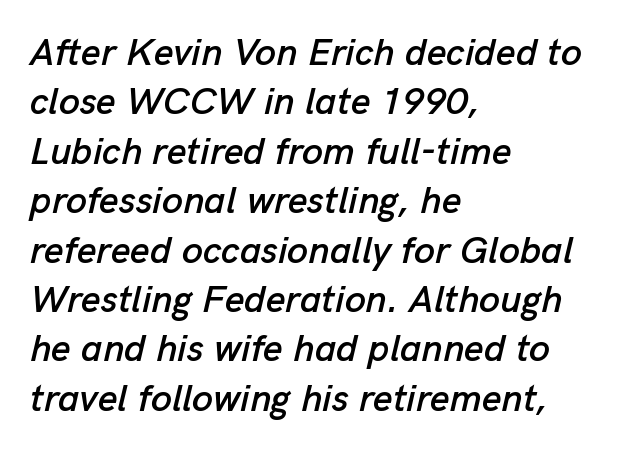
Q: Is the text italic (slanted)? A: Yes, it leans right by about 13 degrees.
Q: Is the text underlined? A: No.
Q: How is the paragraph aligned? A: Left-aligned.
Q: Is the spacing between letters normal or unusually wide? A: Normal.
Q: Is the spacing between lines tight, normal or loose? A: Normal.
Q: Width (condensed, normal, or wide)? A: Normal.
Q: Stroke contrast? A: Low.
Q: x-height? A: Medium.
Q: Monospaced? A: No.
